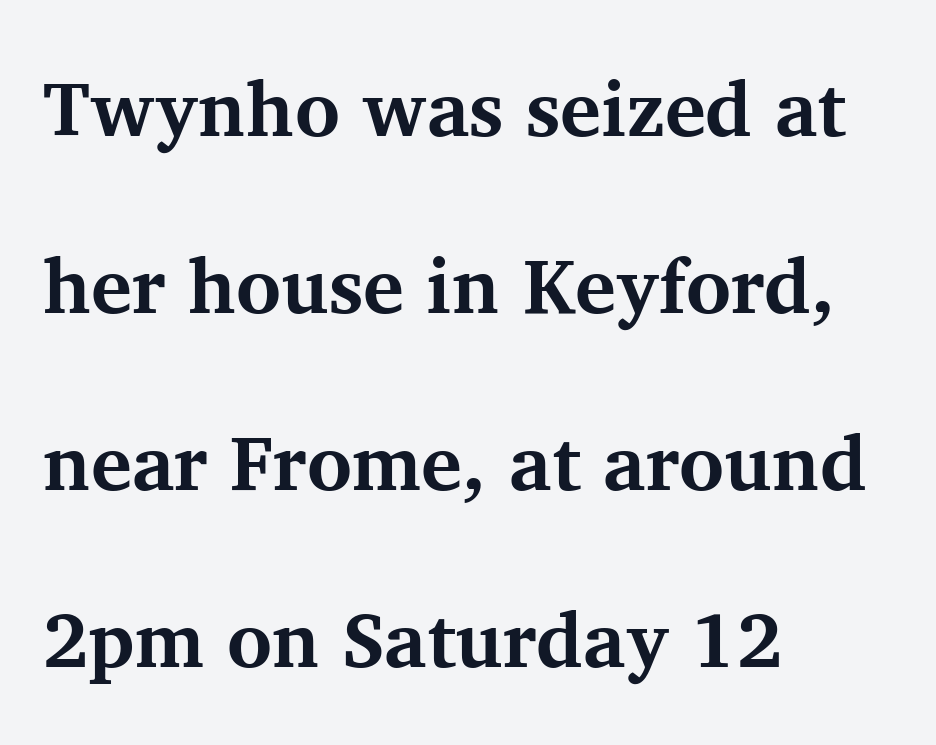
How would I describe the line gaps? Wide and relaxed. Posture: vertical. The compositor pushed each line to the left boundary. A serif font was chosen for this passage. No word sits above an underline. Spacing verdict: proportional, widths tailored to each character.
